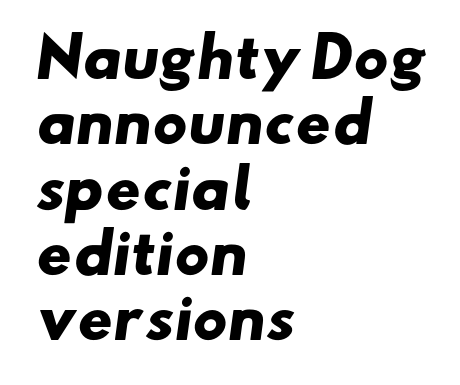
The image shows 54 px heavy, wide sans-serif type; set left-aligned, line spacing 1.21x, normal letter spacing, not underlined; low stroke contrast and a small x-height.
